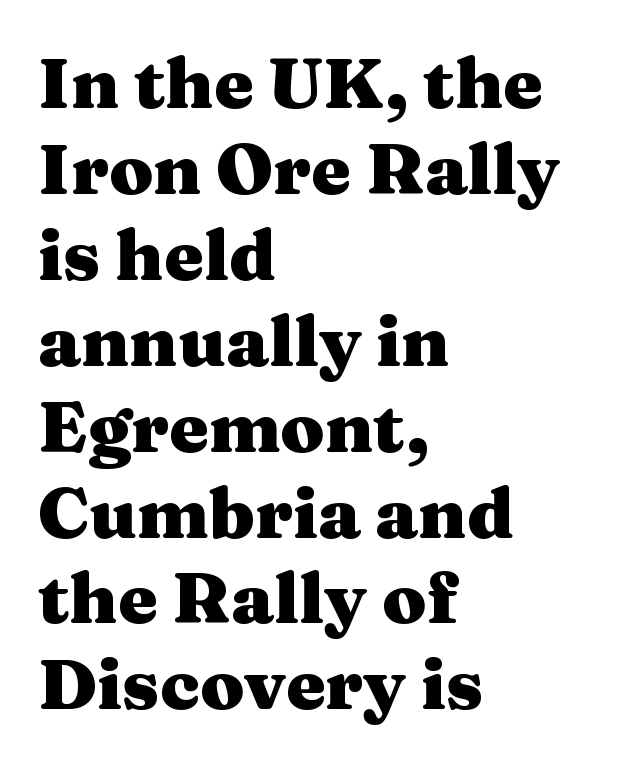
The image shows 71 px heavy, wide serif type, upright; set left-aligned, line spacing 1.21x, normal letter spacing, not underlined; medium stroke contrast and a medium x-height.
